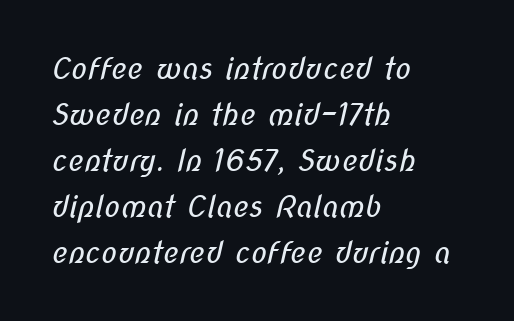
The image shows 30 px regular-weight, condensed sans-serif type; set left-aligned, normal line spacing (1.53x), normal letter spacing, not underlined; low stroke contrast and a medium x-height.
